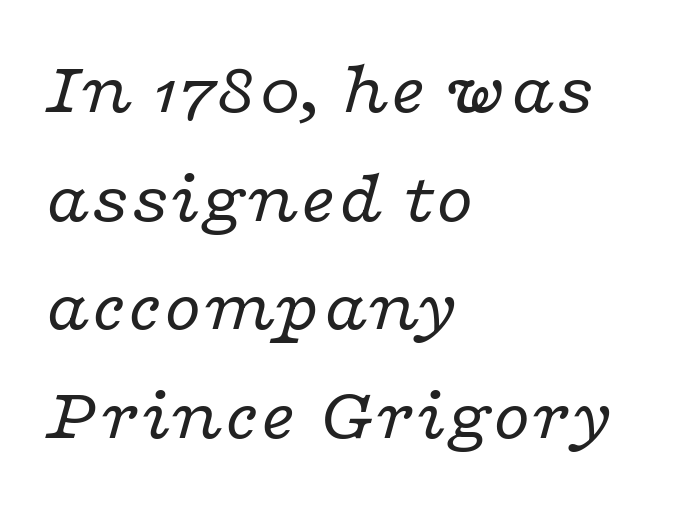
{"serif": "yes", "italic": "yes", "lean": "right", "slant_degrees": 16, "bold": "no", "weight": "regular", "width": "wide", "stroke_contrast": "low", "x_height": "medium", "monospaced": "no", "underline": "no", "align": "left", "line_spacing": "normal", "line_spacing_ratio": 1.43, "letter_spacing": "normal", "letter_spacing_em": 0.0, "glyph_px": 76}
